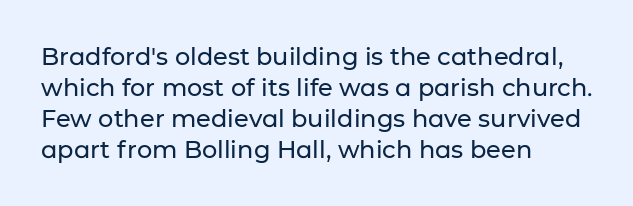
The rag falls on the right side of this text block. How would I describe the line gaps? Plain and ordinary. Ordinary non-slanted type is in use. The gaps between neighbouring characters are ordinary and unremarkable.
